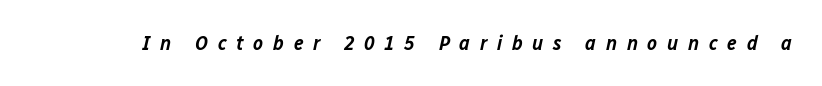
The image shows 21 px text type, italic (leaning right); set unusually wide letter spacing (+0.46 em), not underlined.
